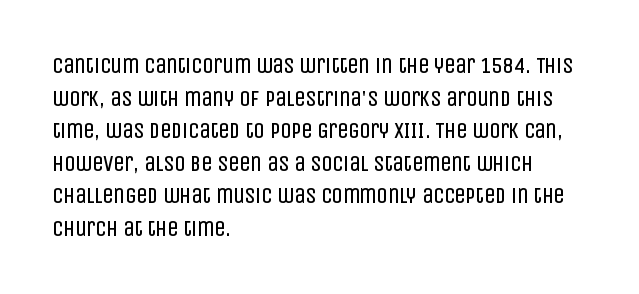
{"italic": "no", "bold": "no", "underline": "no", "align": "left", "line_spacing": "normal", "line_spacing_ratio": 1.48, "letter_spacing": "normal", "letter_spacing_em": 0.0, "glyph_px": 22}
